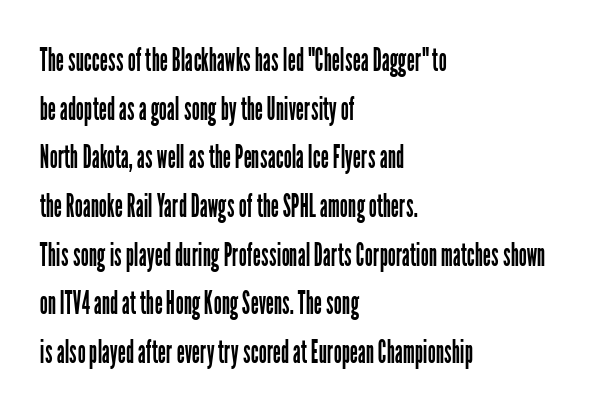
The image shows 32 px regular-weight, condensed sans-serif type, upright; set left-aligned, normal line spacing (1.52x), normal letter spacing, not underlined; low stroke contrast and a medium x-height.
